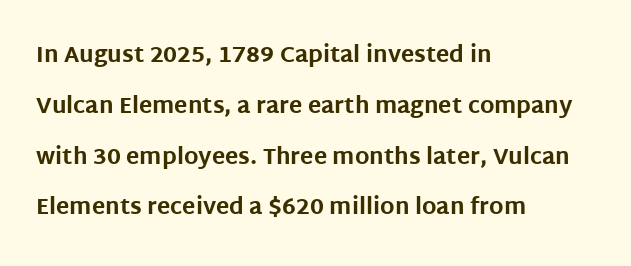
A bare baseline throughout the passage. Every row of glyphs begins at an identical x-position on the left. Students, this is bold: see how much ink each stroke carries. Observe the ordinary spacing: letters are neighbours, not strangers. Tall strokes in this sample are plumb rather than angled.
